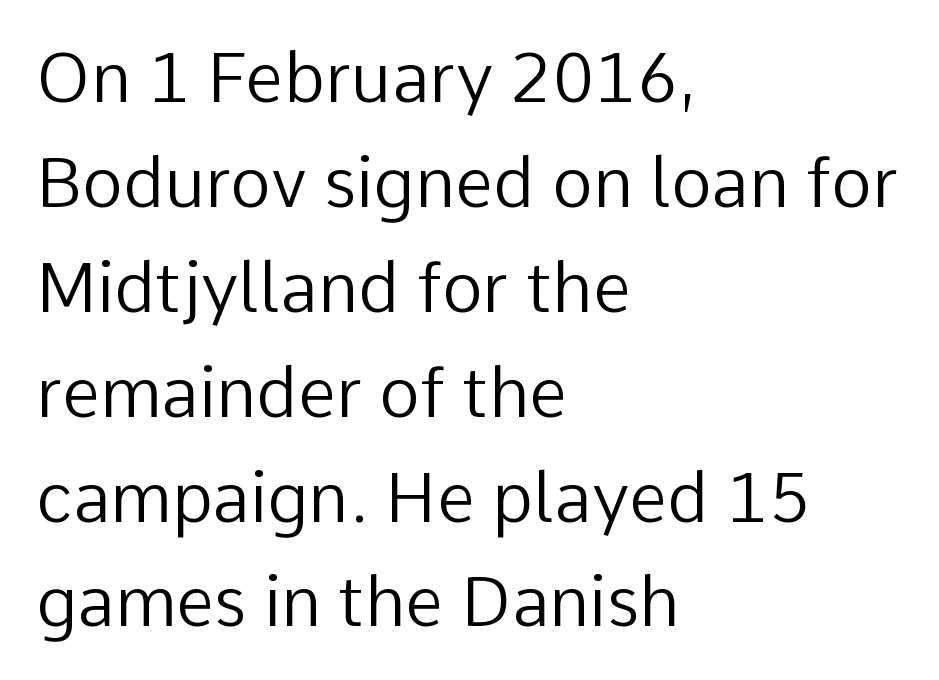
{"serif": "no", "italic": "no", "bold": "no", "weight": "regular", "width": "normal", "stroke_contrast": "low", "x_height": "medium", "monospaced": "no", "underline": "no", "align": "left", "line_spacing": "normal", "line_spacing_ratio": 1.52, "letter_spacing": "normal", "letter_spacing_em": 0.0, "glyph_px": 69}
